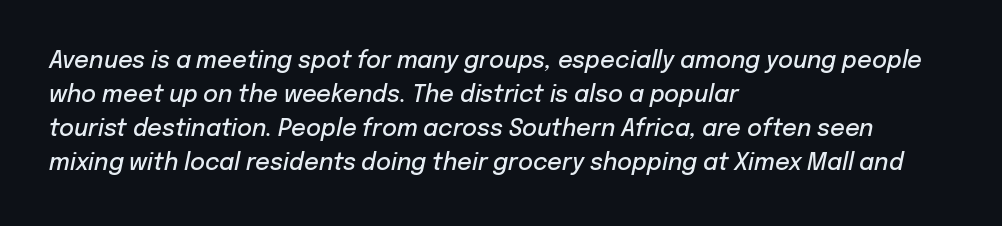
Q: Is the text bold? A: Semi-bold.
Q: Is the text italic (slanted)? A: Yes, it leans right by about 12 degrees.
Q: Is the text underlined? A: No.
Q: How is the paragraph aligned? A: Left-aligned.
Q: Is the spacing between letters normal or unusually wide? A: Normal.
Q: Is the spacing between lines tight, normal or loose? A: Normal.
